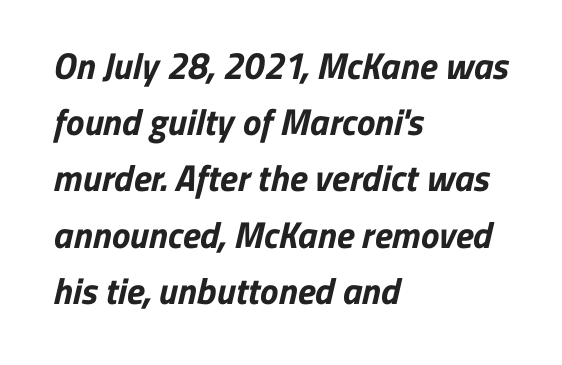
{"serif": "no", "bold": "yes", "weight": "bold", "width": "normal", "stroke_contrast": "low", "x_height": "medium", "monospaced": "no", "underline": "no", "align": "left", "line_spacing": "normal", "line_spacing_ratio": 1.52, "letter_spacing": "normal", "letter_spacing_em": 0.0, "glyph_px": 37}
